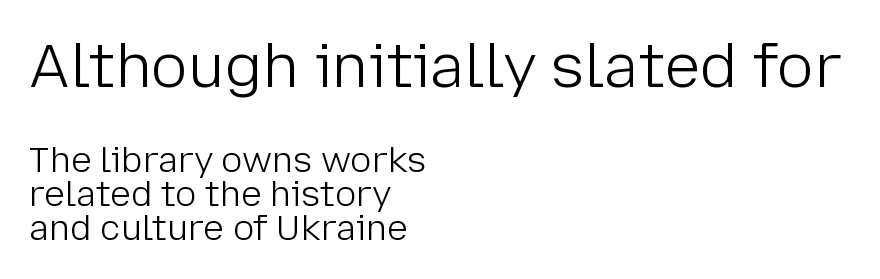
Q: Is the text bold? A: No.
Q: Is the text italic (slanted)? A: No, it is upright.
Q: Is the typeface a serif or a sans-serif typeface? A: Sans-serif.
Q: Is the text underlined? A: No.
Q: How is the paragraph aligned? A: Left-aligned.
Q: Is the spacing between letters normal or unusually wide? A: Normal.
Q: Is the spacing between lines tight, normal or loose? A: Tight.
Q: Which block of text is set in a larger size, the first (top) or the second (bottom)? A: The first (top) one.
Q: Width (condensed, normal, or wide)? A: Normal.
Q: Stroke contrast? A: Low.
Q: x-height? A: Medium.
Q: Monospaced? A: No.
